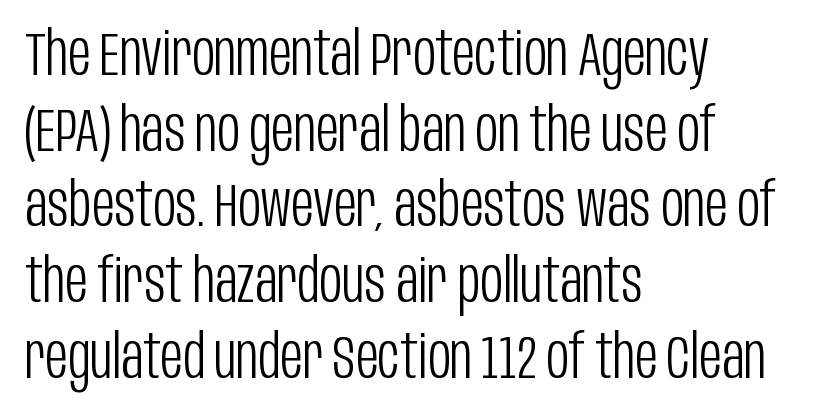
Where is the straight margin? On the left. Does extra space separate the letters? No, they use regular spacing. Ink coverage per letter is moderate at most. Italic? Not at all — the glyphs are vertical. You can tell from the bare stems that sans-serif type was used. Do the characters align in a grid? No, the font is proportional.
